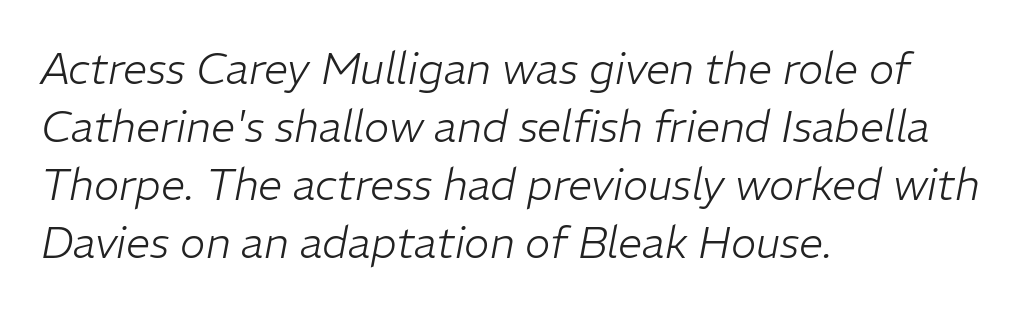
The image shows 43 px light type, italic (leaning right); set left-aligned, normal line spacing (1.35x), normal letter spacing, not underlined; low stroke contrast and a medium x-height.
